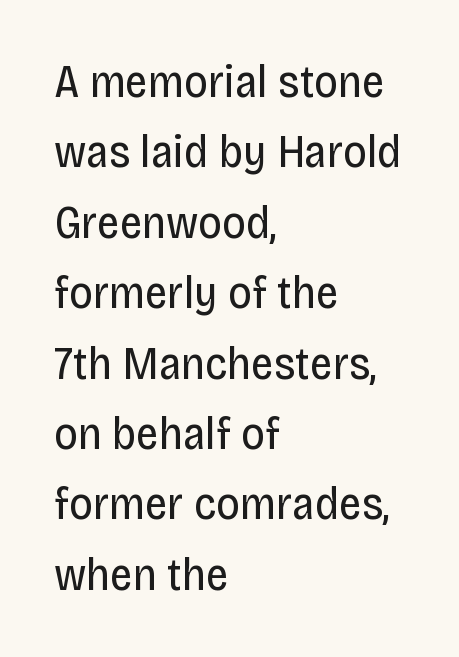
Q: Is the text bold? A: No.
Q: Is the text italic (slanted)? A: No, it is upright.
Q: Is the typeface a serif or a sans-serif typeface? A: Sans-serif.
Q: Is the text underlined? A: No.
Q: How is the paragraph aligned? A: Left-aligned.
Q: Is the spacing between letters normal or unusually wide? A: Normal.
Q: Is the spacing between lines tight, normal or loose? A: Normal.
Q: Width (condensed, normal, or wide)? A: Condensed.
Q: Stroke contrast? A: Low.
Q: x-height? A: Large.
Q: Monospaced? A: No.
